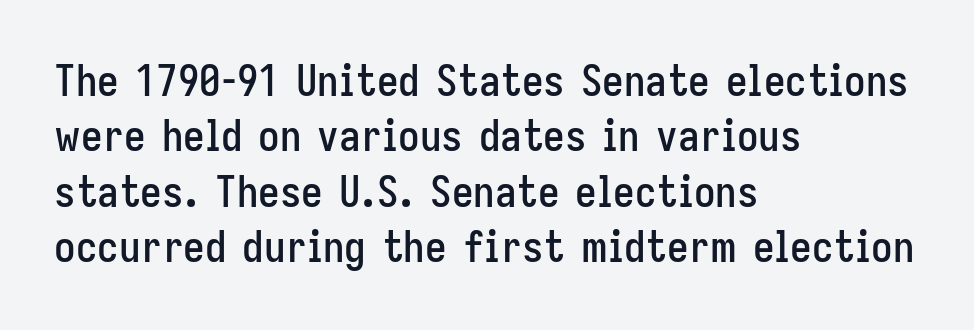
Compared with a centered layout, this one pins lines to the left instead. The specimen omits any rule beneath the text block's lines. This sample keeps an unexceptional amount of space between lines. Stroke terminals: plain, sans-serif. No italicization has been applied; the sample stays upright.
